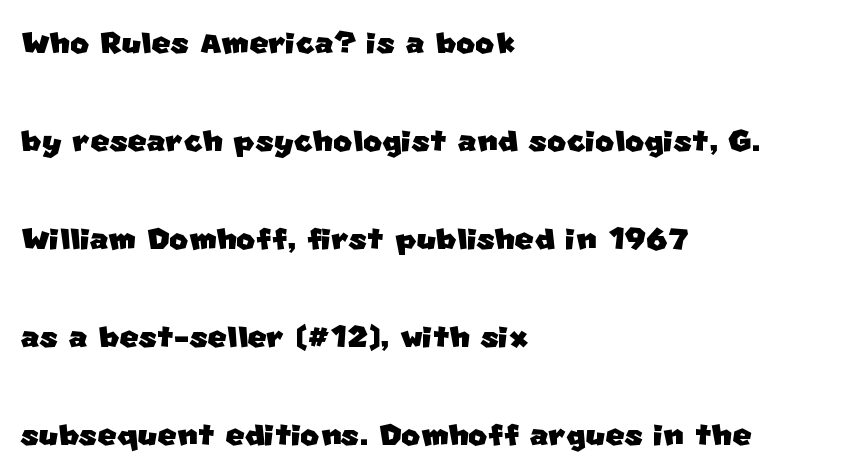
Q: Is the typeface a serif or a sans-serif typeface? A: Sans-serif.
Q: Is the text underlined? A: No.
Q: How is the paragraph aligned? A: Left-aligned.
Q: Is the spacing between letters normal or unusually wide? A: Normal.
Q: Is the spacing between lines tight, normal or loose? A: Loose.
Q: Width (condensed, normal, or wide)? A: Normal.
Q: Stroke contrast? A: Low.
Q: x-height? A: Large.
Q: Monospaced? A: No.
